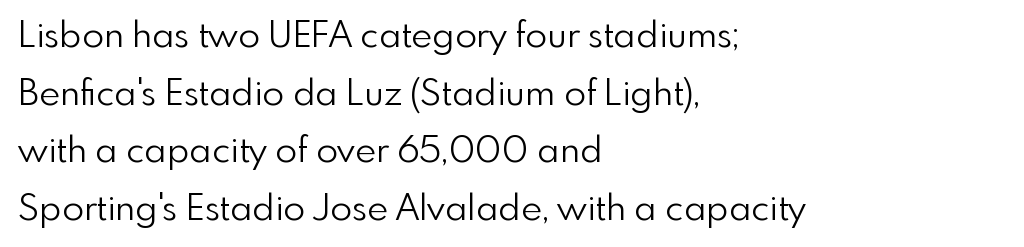
The image shows 36 px light sans-serif type, upright; set left-aligned, normal line spacing (1.6x), normal letter spacing, not underlined; a small x-height.
